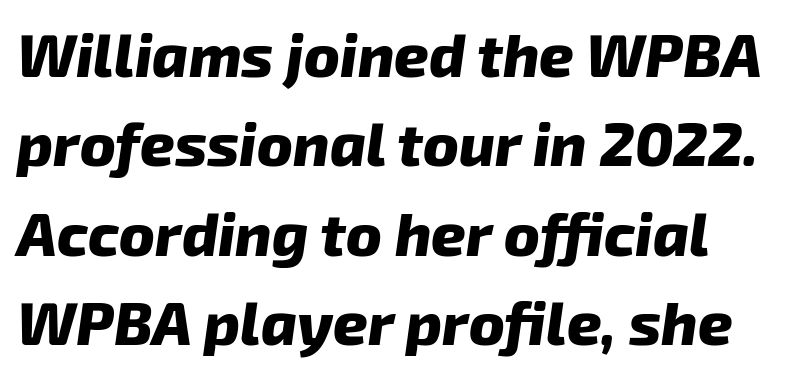
The image shows 60 px heavy type, italic (leaning right); set normal line spacing (1.49x), normal letter spacing, not underlined; low stroke contrast and a medium x-height.
